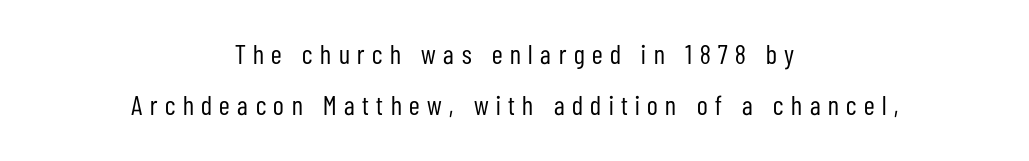
{"italic": "no", "bold": "no", "underline": "no", "align": "center", "line_spacing_ratio": 1.89, "letter_spacing": "wide", "letter_spacing_em": 0.28, "glyph_px": 27}
